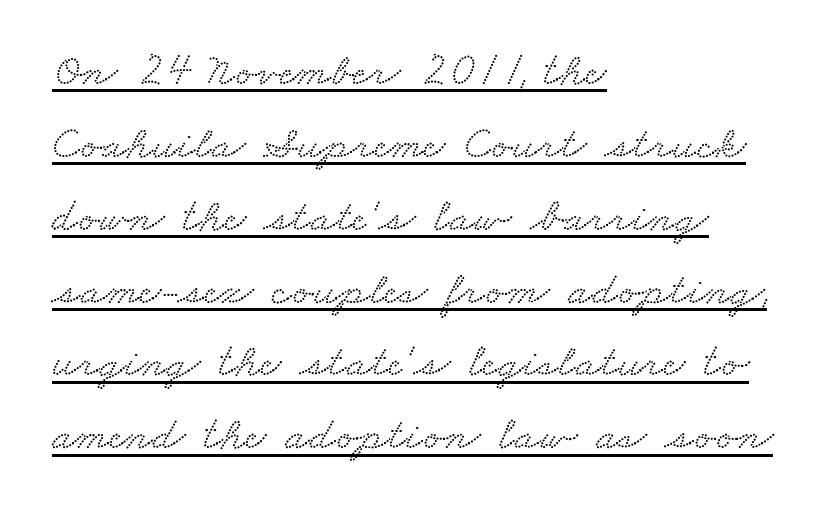
What kind of face is this? One with serifs. Letter spacing: default. Vertical spacing — default. The typesetter has applied underlining to the passage shown.
